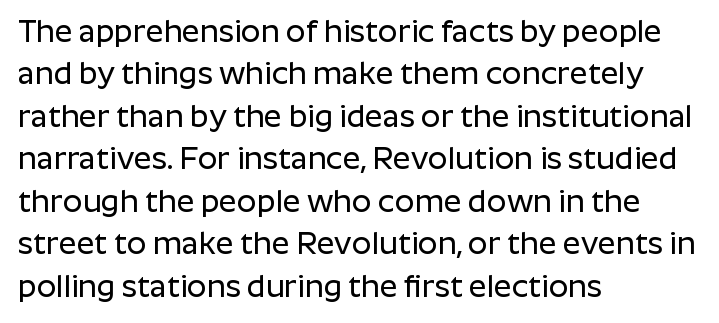
Q: Is the text italic (slanted)? A: No, it is upright.
Q: Is the typeface a serif or a sans-serif typeface? A: Sans-serif.
Q: Is the text underlined? A: No.
Q: How is the paragraph aligned? A: Left-aligned.
Q: Is the spacing between letters normal or unusually wide? A: Normal.
Q: Is the spacing between lines tight, normal or loose? A: Normal.
Q: Width (condensed, normal, or wide)? A: Normal.
Q: Stroke contrast? A: Low.
Q: x-height? A: Medium.
Q: Monospaced? A: No.
